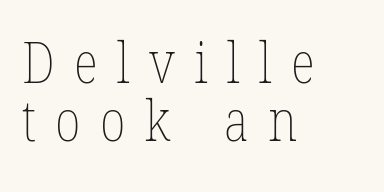
The face used here is proportionally spaced, like ordinary book or web type. Tall strokes in this sample are plumb rather than angled. Stems here are at most as thick as an everyday book face. Nobody drew a line under any word here.
